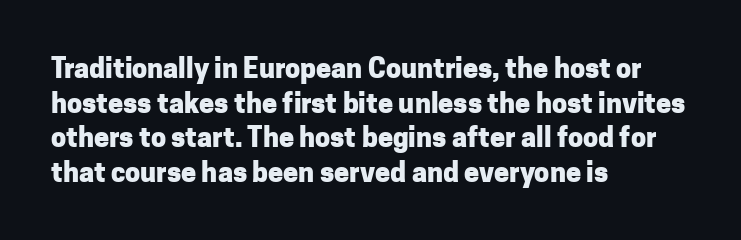
The image shows 27 px bold type, upright; set left-aligned, normal line spacing (1.28x), normal letter spacing, not underlined.
